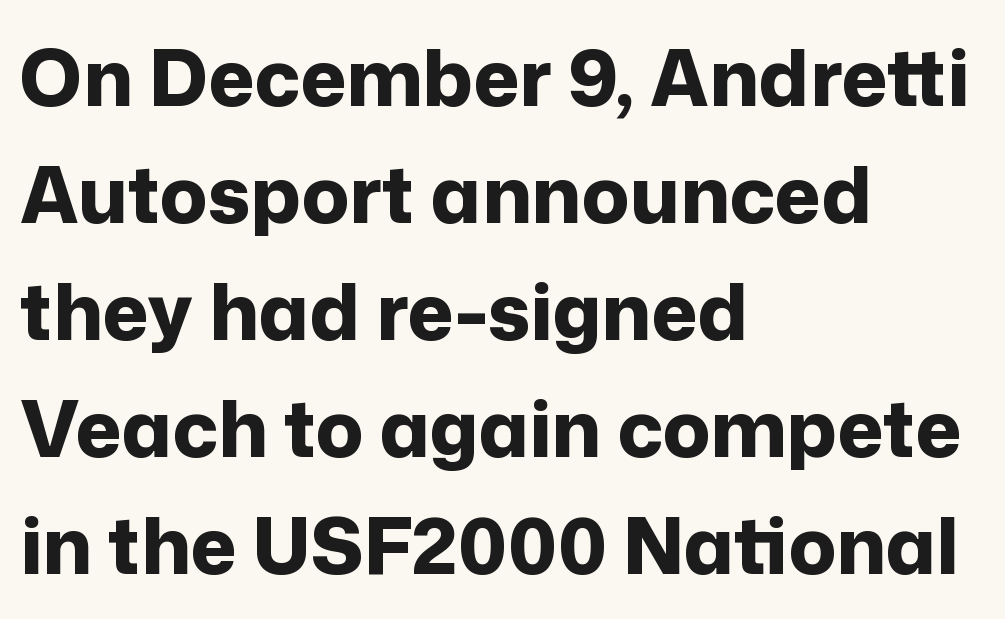
Q: Is the text bold? A: Yes.
Q: Is the text italic (slanted)? A: No, it is upright.
Q: Is the typeface a serif or a sans-serif typeface? A: Sans-serif.
Q: Is the text underlined? A: No.
Q: How is the paragraph aligned? A: Left-aligned.
Q: Is the spacing between letters normal or unusually wide? A: Normal.
Q: Is the spacing between lines tight, normal or loose? A: Normal.
Q: Width (condensed, normal, or wide)? A: Normal.
Q: Stroke contrast? A: Low.
Q: x-height? A: Medium.
Q: Monospaced? A: No.
